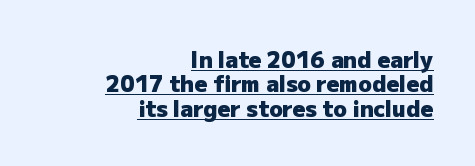
The image shows 22 px bold type, upright; set right-aligned, tight line spacing (1.11x), normal letter spacing, underlined.
